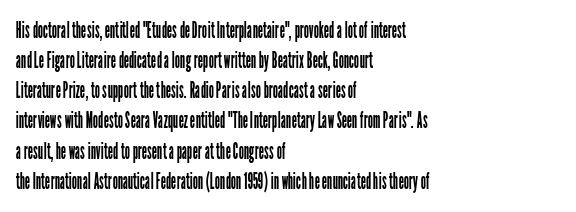
{"italic": "no", "bold": "no", "underline": "no", "align": "left", "line_spacing": "normal", "line_spacing_ratio": 1.31, "letter_spacing": "normal", "letter_spacing_em": 0.0, "glyph_px": 23}
